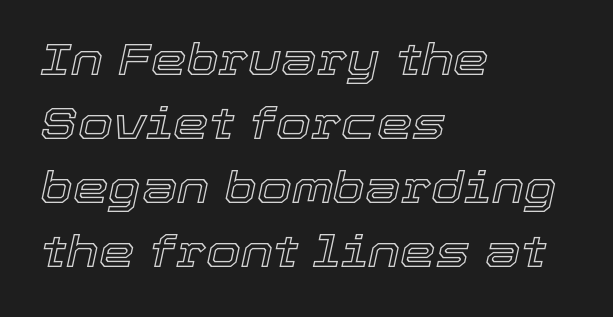
{"italic": "yes", "lean": "right", "slant_degrees": 12, "width": "normal", "x_height": "medium", "monospaced": "no", "underline": "no", "align": "left", "line_spacing": "normal", "line_spacing_ratio": 1.42, "letter_spacing": "normal", "letter_spacing_em": 0.0, "glyph_px": 45}
